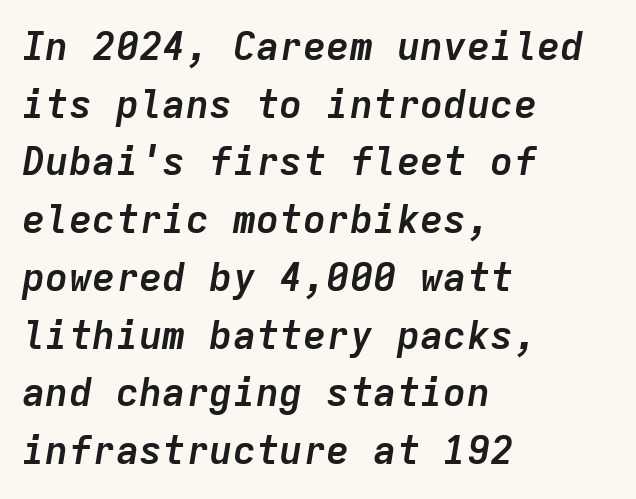
Leftover space on each line is placed entirely after the last word. The rows are spaced the way most documents space them. Monospaced: the letters line up in strict vertical columns. Check under the words: just untouched page. The letters sit at their default tracking, neither squeezed nor spread. The axis of the letterforms is tilted away from vertical.
